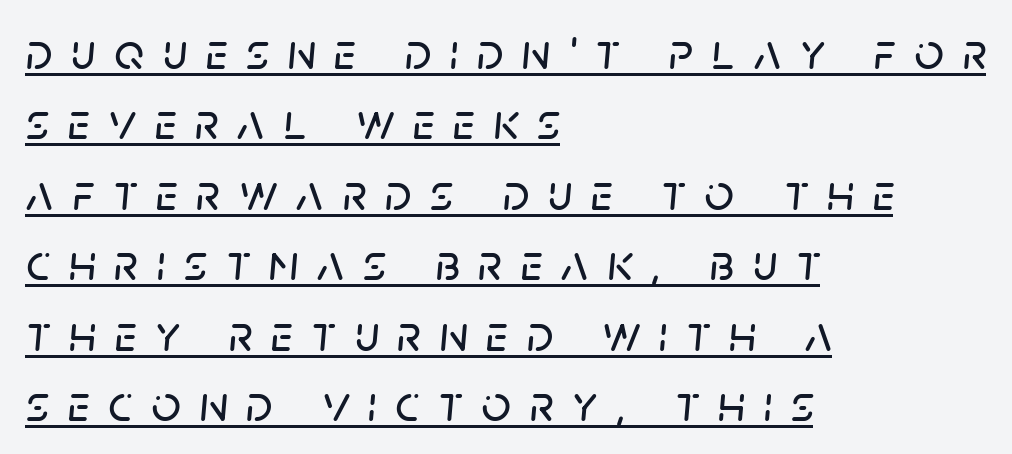
Q: Is the text italic (slanted)? A: Yes, it leans right by about 5 degrees.
Q: Is the text underlined? A: Yes.
Q: How is the paragraph aligned? A: Left-aligned.
Q: Is the spacing between letters normal or unusually wide? A: Unusually wide.
Q: Is the spacing between lines tight, normal or loose? A: Normal.
Q: Width (condensed, normal, or wide)? A: Normal.
Q: Stroke contrast? A: Low.
Q: x-height? A: Large.
Q: Monospaced? A: No.
